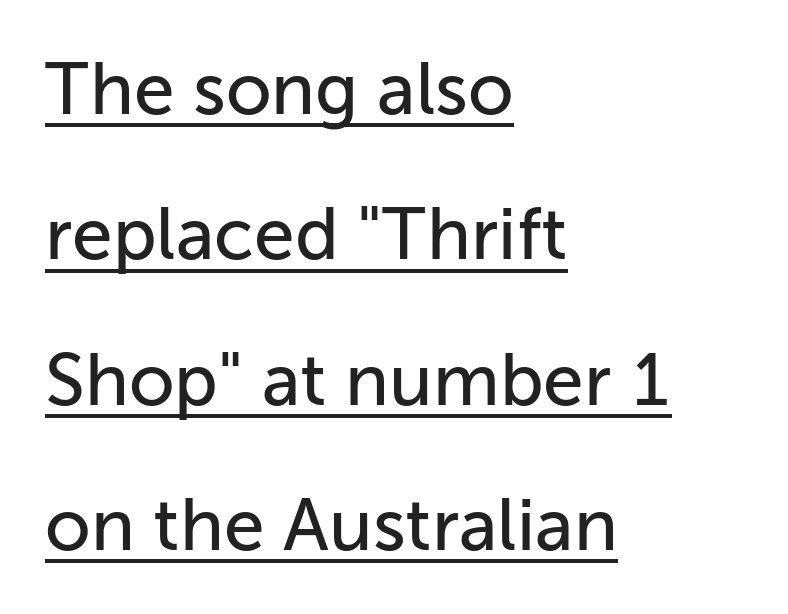
{"serif": "no", "italic": "no", "width": "normal", "stroke_contrast": "low", "x_height": "medium", "monospaced": "no", "underline": "yes", "align": "left", "line_spacing": "loose", "line_spacing_ratio": 1.99, "letter_spacing": "normal", "letter_spacing_em": 0.0, "glyph_px": 73}
